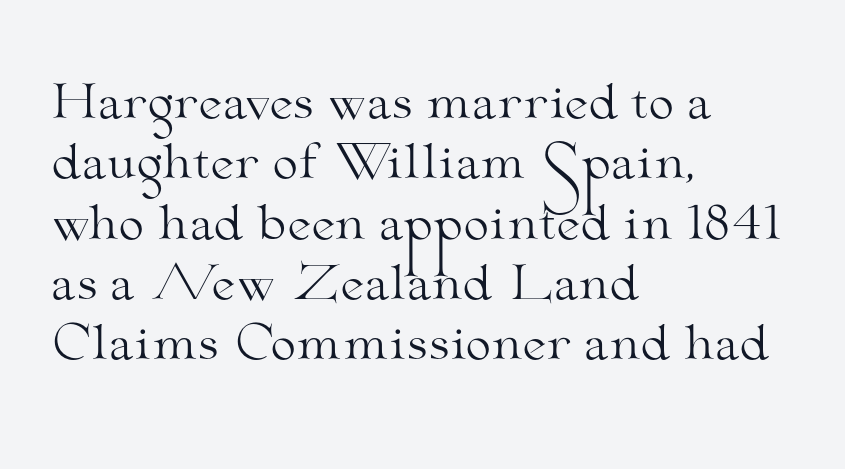
Q: Is the text bold? A: No.
Q: Is the text italic (slanted)? A: No, it is upright.
Q: Is the typeface a serif or a sans-serif typeface? A: Serif.
Q: Is the text underlined? A: No.
Q: How is the paragraph aligned? A: Left-aligned.
Q: Is the spacing between letters normal or unusually wide? A: Normal.
Q: Is the spacing between lines tight, normal or loose? A: Normal.
Q: Width (condensed, normal, or wide)? A: Wide.
Q: Stroke contrast? A: Medium.
Q: x-height? A: Small.
Q: Monospaced? A: No.
